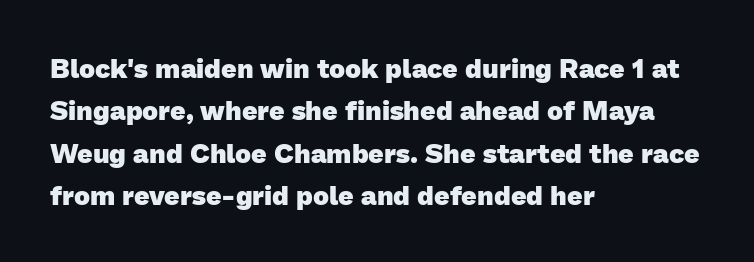
The letterforms sit shoulder to shoulder at normal distance. Typeset ragged right — the left edge is the straight one. The words here are not underlined. Regular leading. The characters look thick and weighty, a clear bold.
